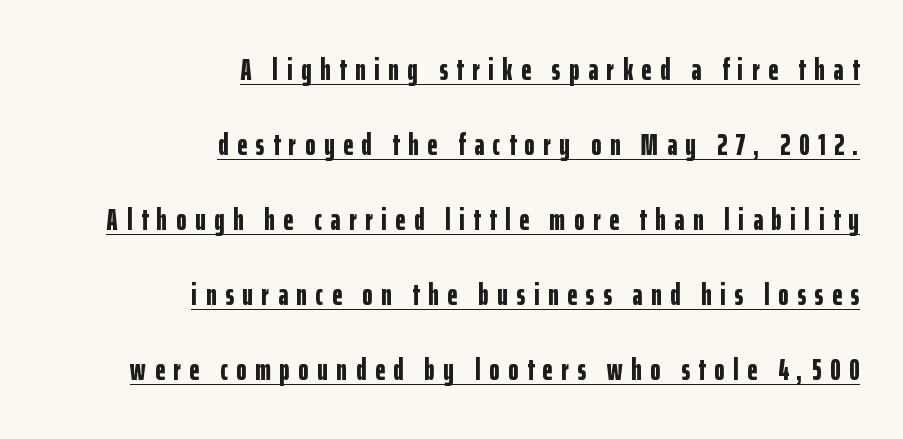
Examine the stroke ends and you'll find no serifs. Is there any slant? The stems are plumb. Leading is clearly above the norm, producing a sparse column. Inter-character spacing is expanded well beyond the font's built-in metrics.
